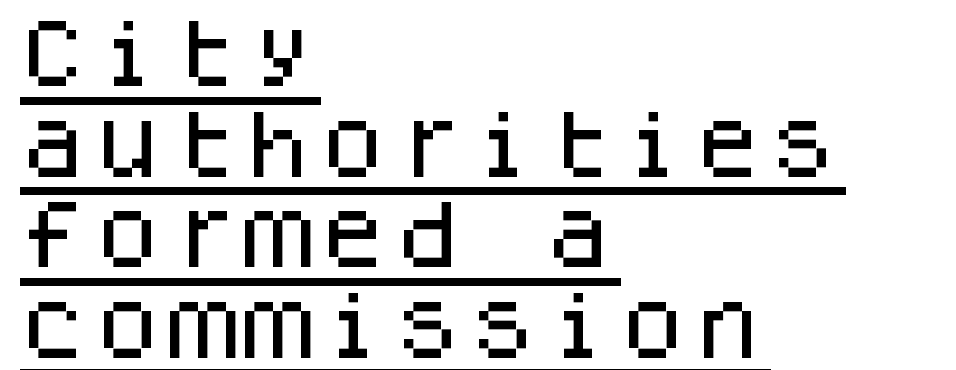
{"serif": "no", "italic": "no", "width": "normal", "stroke_contrast": "low", "x_height": "large", "monospaced": "yes", "underline": "yes", "align": "left", "line_spacing_ratio": 1.21, "letter_spacing": "normal", "letter_spacing_em": 0.0, "glyph_px": 75}
